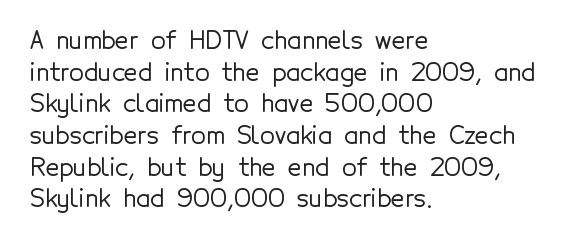
The image shows 24 px text type, upright; set left-aligned, normal line spacing (1.32x), normal letter spacing, not underlined.
